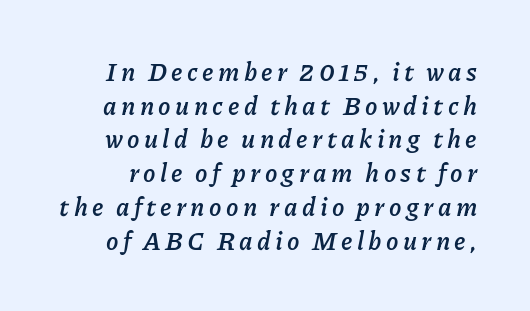
{"italic": "yes", "lean": "right", "slant_degrees": 11, "bold": "yes", "underline": "no", "line_spacing": "normal", "line_spacing_ratio": 1.35, "glyph_px": 25}
